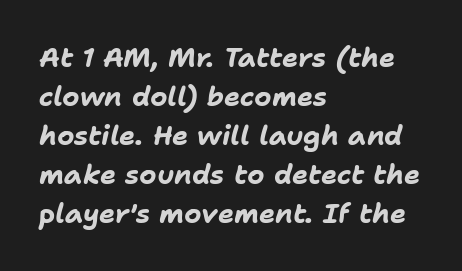
A typesetter would mark this as italic. The gaps between neighbouring characters are ordinary and unremarkable. This rendering uses left alignment, leaving the right contour irregular. Descender tails drop into unmarked territory. Compared with typical paragraphs, the rows here are spaced about the same.
